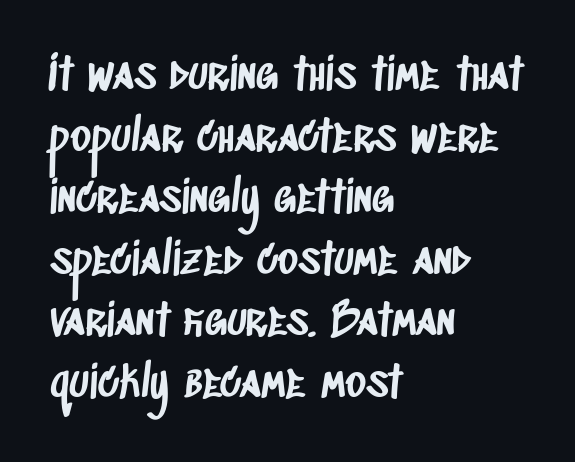
Each row of text sits above clean, open space. The gaps between neighbouring characters are ordinary and unremarkable. To sum up the face: it is a sans, with no serifs. A typesetter would call this proportional, since set widths differ per character.
